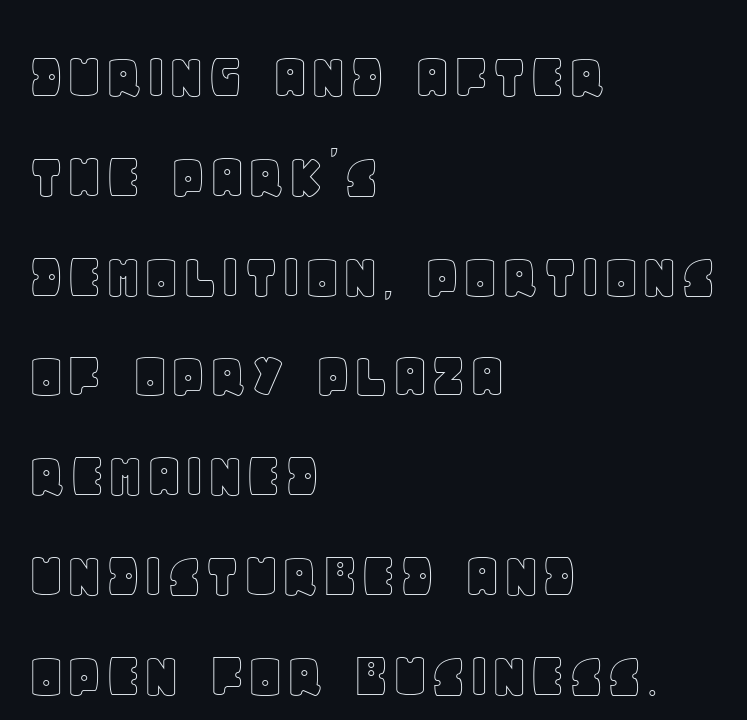
Ordinary non-slanted type is in use. Whoever set this chose a conventional vertical rhythm. Unmarked baselines from the first word to the last. The passage shown is typed in a proportional face where columns would drift. Typeset ragged right — the left edge is the straight one.
